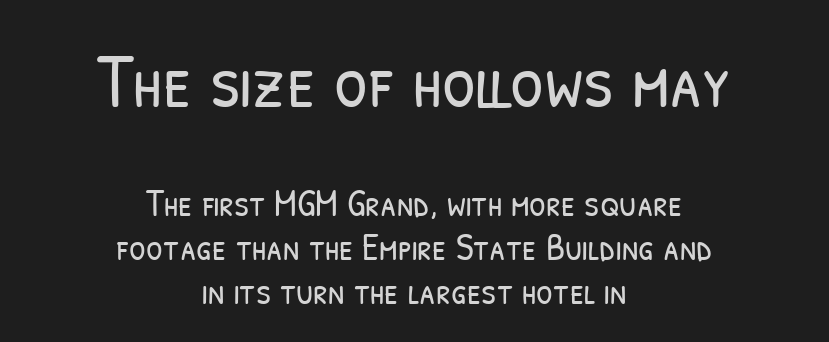
{"serif": "no", "bold": "no", "weight": "light", "width": "condensed", "stroke_contrast": "low", "x_height": "medium", "monospaced": "no", "underline": "no", "align": "center", "line_spacing": "tight", "line_spacing_ratio": 1.15, "letter_spacing": "normal", "letter_spacing_em": 0.0, "larger_block": "first", "size_ratio": 2.03, "glyph_px": 77}
